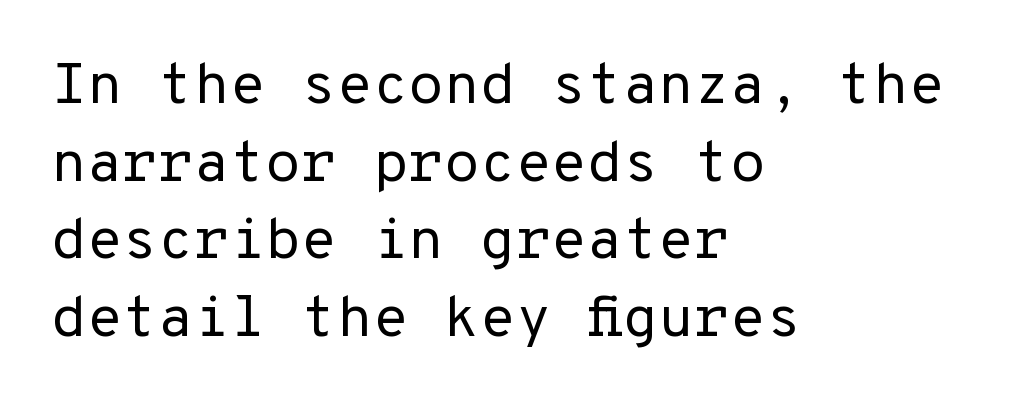
A typesetter would call this zero additional tracking. The rendering shows plain stroke endings on the letterforms — a sans-serif design. This reads as an unemphasized weight, regular at the heaviest. Typeset ragged right — the left edge is the straight one. A typesetter would mark this as roman, not italic.
